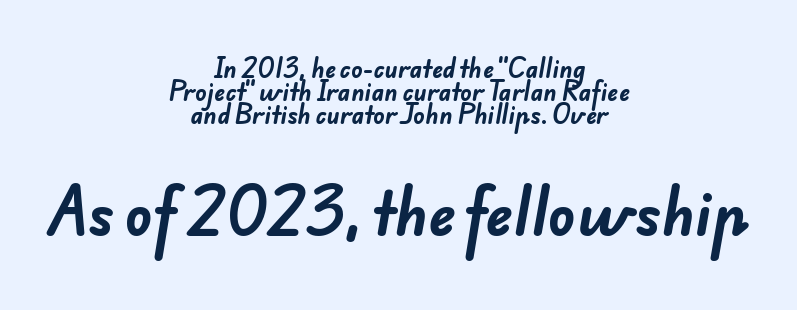
{"serif": "no", "bold": "yes", "weight": "bold", "width": "normal", "stroke_contrast": "low", "x_height": "small", "monospaced": "no", "underline": "no", "align": "center", "line_spacing": "tight", "line_spacing_ratio": 0.99, "letter_spacing": "normal", "letter_spacing_em": 0.0, "larger_block": "second", "size_ratio": 2.48, "glyph_px": 57}
